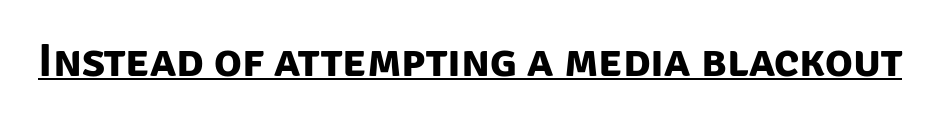
Q: Is the text bold? A: Yes.
Q: Is the typeface a serif or a sans-serif typeface? A: Sans-serif.
Q: Is the text underlined? A: Yes.
Q: Is the spacing between letters normal or unusually wide? A: Normal.
Q: Width (condensed, normal, or wide)? A: Normal.
Q: Stroke contrast? A: Low.
Q: x-height? A: Large.
Q: Monospaced? A: No.
